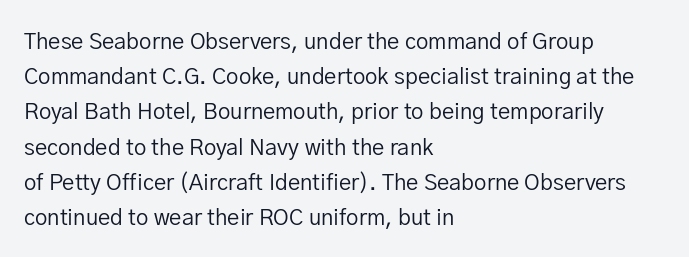
Q: Is the text bold? A: No.
Q: Is the text italic (slanted)? A: No, it is upright.
Q: Is the text underlined? A: No.
Q: How is the paragraph aligned? A: Left-aligned.
Q: Is the spacing between letters normal or unusually wide? A: Normal.
Q: Is the spacing between lines tight, normal or loose? A: Normal.
